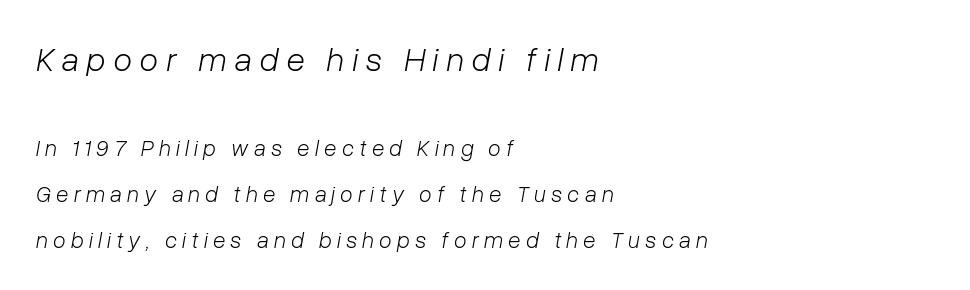
Q: Is the text bold? A: No.
Q: Is the text italic (slanted)? A: Yes, it leans right by about 10 degrees.
Q: Is the text underlined? A: No.
Q: How is the paragraph aligned? A: Left-aligned.
Q: Is the spacing between letters normal or unusually wide? A: Unusually wide.
Q: Is the spacing between lines tight, normal or loose? A: Loose.
Q: Which block of text is set in a larger size, the first (top) or the second (bottom)? A: The first (top) one.
Q: Width (condensed, normal, or wide)? A: Normal.
Q: Stroke contrast? A: Low.
Q: x-height? A: Medium.
Q: Monospaced? A: No.
